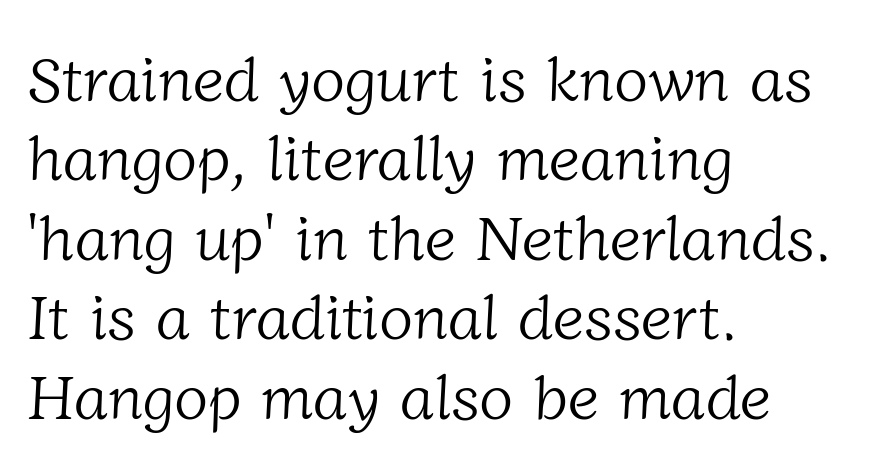
{"serif": "yes", "bold": "no", "weight": "light", "width": "normal", "stroke_contrast": "low", "x_height": "medium", "monospaced": "no", "underline": "no", "align": "left", "line_spacing": "normal", "line_spacing_ratio": 1.26, "letter_spacing": "normal", "letter_spacing_em": 0.0, "glyph_px": 63}
